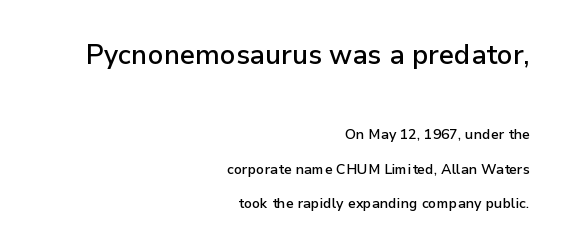
{"italic": "no", "bold": "semi", "underline": "no", "align": "right", "line_spacing": "loose", "line_spacing_ratio": 2.47, "letter_spacing": "normal", "letter_spacing_em": 0.0, "larger_block": "first", "size_ratio": 1.93, "glyph_px": 27}
